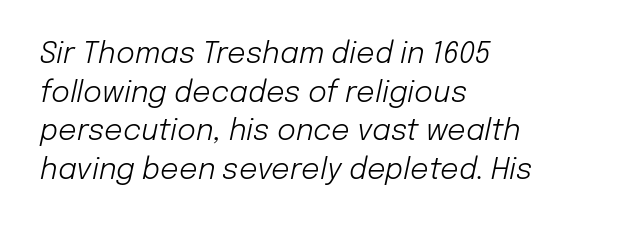
The image shows 29 px light type, italic (leaning right); set left-aligned, normal line spacing (1.33x), normal letter spacing, not underlined; low stroke contrast and a medium x-height.
